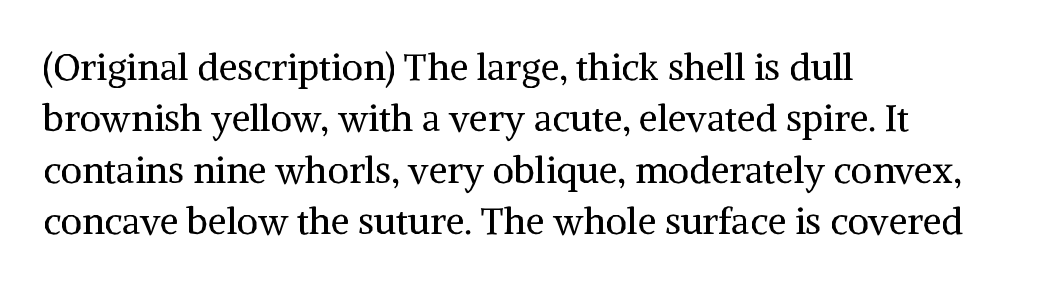
Each word holds together tightly as a unit, with standard inter-letter gaps. Italic: no, the glyphs are upright roman. Whoever set this chose a conventional vertical rhythm. The letters carry serifs — small finishing strokes at the ends of their stems.
